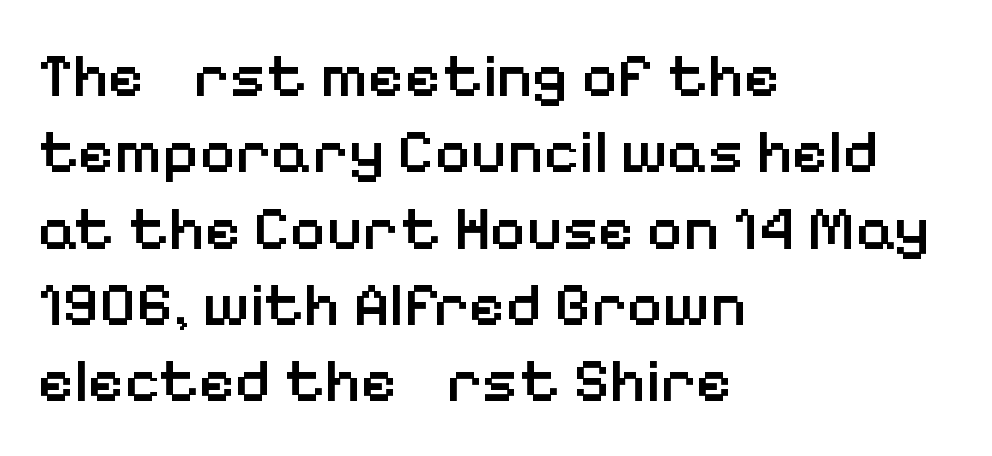
Each letter's strokes conclude bluntly, with no projecting serifs. The baseline area is clear. The paragraph shown leans on its left margin. Nobody touched the tracking dial on this one.
